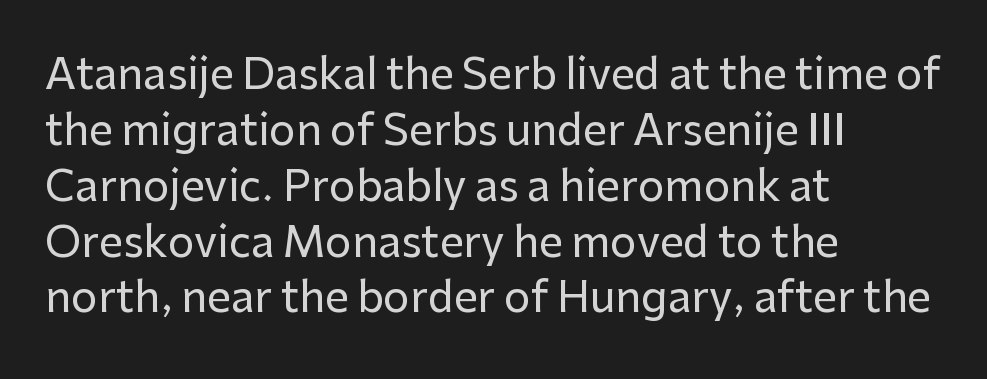
The image shows 42 px sans-serif type, upright; set left-aligned, normal line spacing (1.33x), normal letter spacing, not underlined; low stroke contrast and a medium x-height.
